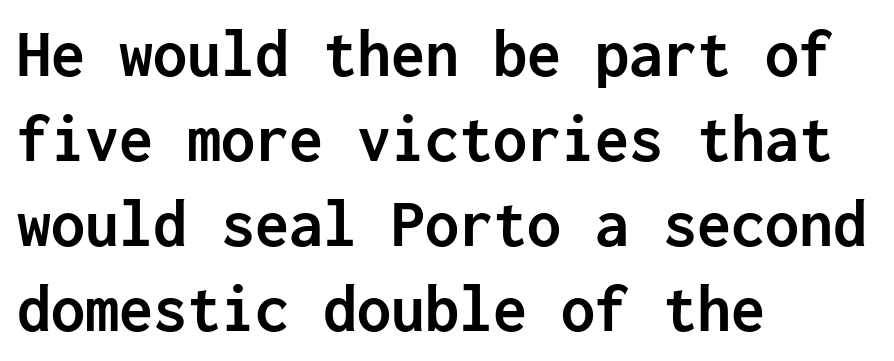
Q: Is the text bold? A: Yes.
Q: Is the text italic (slanted)? A: No, it is upright.
Q: Is the typeface a serif or a sans-serif typeface? A: Sans-serif.
Q: Is the text underlined? A: No.
Q: How is the paragraph aligned? A: Left-aligned.
Q: Is the spacing between letters normal or unusually wide? A: Normal.
Q: Is the spacing between lines tight, normal or loose? A: Normal.
Q: Width (condensed, normal, or wide)? A: Normal.
Q: Stroke contrast? A: Low.
Q: x-height? A: Medium.
Q: Monospaced? A: Yes.
